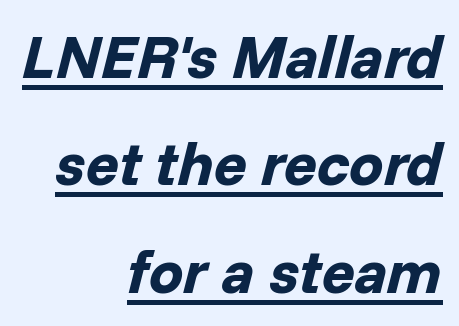
The letters are slanted; this is an italic face. Its strokes are broad and dark, the hallmark of bold type. These lines stack with their right ends in a neat column. Words appear dense and cohesive because spacing is normal. Do the characters align in a grid? No, the font is proportional.
